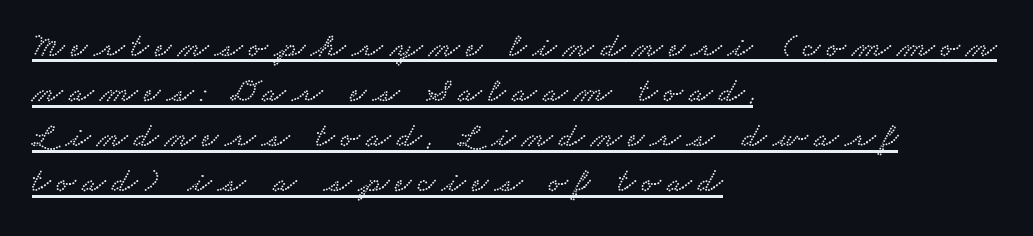
{"serif": "yes", "width": "wide", "stroke_contrast": "low", "x_height": "small", "monospaced": "no", "underline": "yes", "align": "left", "line_spacing": "normal", "line_spacing_ratio": 1.29, "glyph_px": 35}
